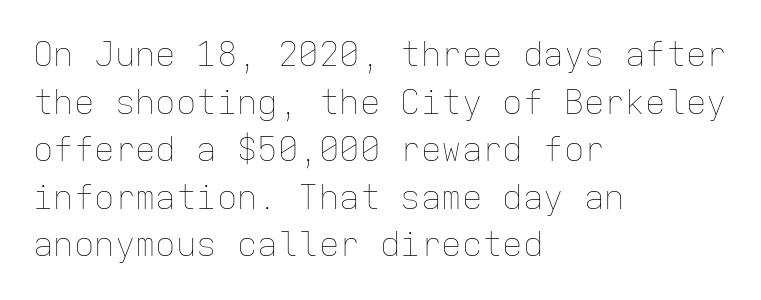
{"italic": "no", "bold": "no", "weight": "thin", "width": "normal", "stroke_contrast": "low", "x_height": "medium", "monospaced": "yes", "underline": "no", "align": "left", "line_spacing": "normal", "line_spacing_ratio": 1.4, "letter_spacing": "normal", "letter_spacing_em": 0.0, "glyph_px": 34}
